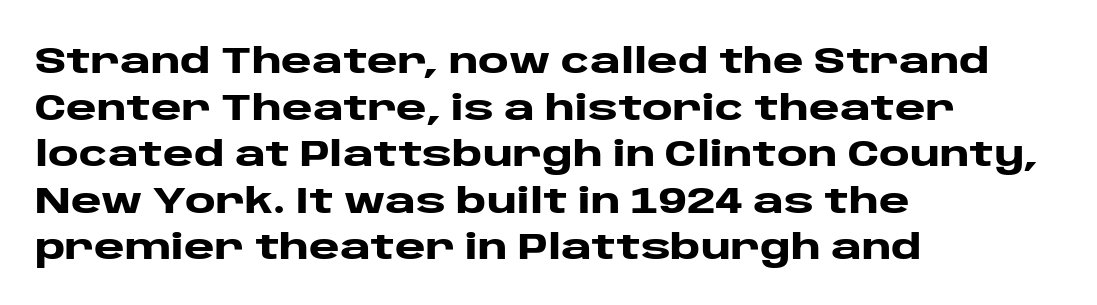
The image shows 37 px heavy, wide sans-serif type, upright; set left-aligned, normal line spacing (1.26x), normal letter spacing, not underlined; low stroke contrast and a large x-height.
